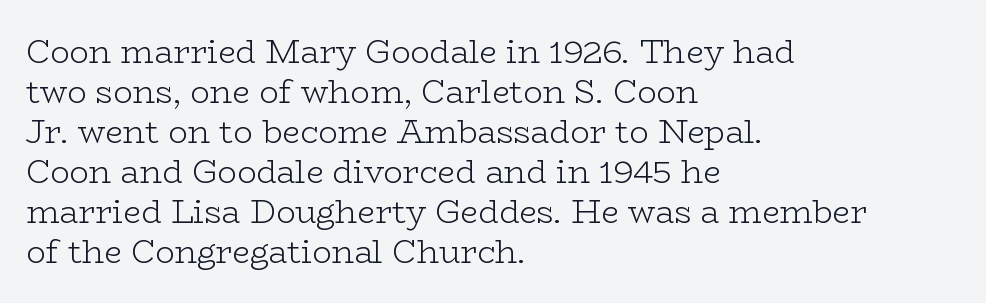
Q: Is the text bold? A: No.
Q: Is the text italic (slanted)? A: No, it is upright.
Q: Is the typeface a serif or a sans-serif typeface? A: Serif.
Q: Is the text underlined? A: No.
Q: How is the paragraph aligned? A: Left-aligned.
Q: Is the spacing between letters normal or unusually wide? A: Normal.
Q: Is the spacing between lines tight, normal or loose? A: Normal.
Q: Width (condensed, normal, or wide)? A: Wide.
Q: Stroke contrast? A: Low.
Q: x-height? A: Medium.
Q: Monospaced? A: No.
